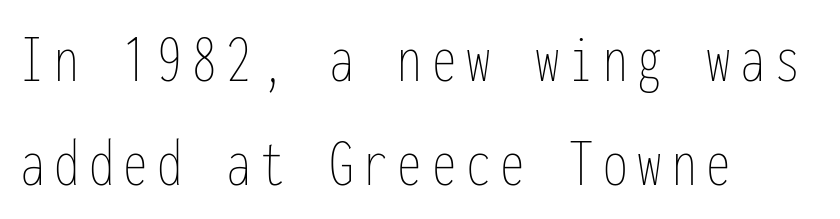
Q: Is the text bold? A: No.
Q: Is the text italic (slanted)? A: No, it is upright.
Q: Is the text underlined? A: No.
Q: How is the paragraph aligned? A: Left-aligned.
Q: Is the spacing between lines tight, normal or loose? A: Normal.
Q: Width (condensed, normal, or wide)? A: Condensed.
Q: Stroke contrast? A: Low.
Q: x-height? A: Medium.
Q: Monospaced? A: Yes.
